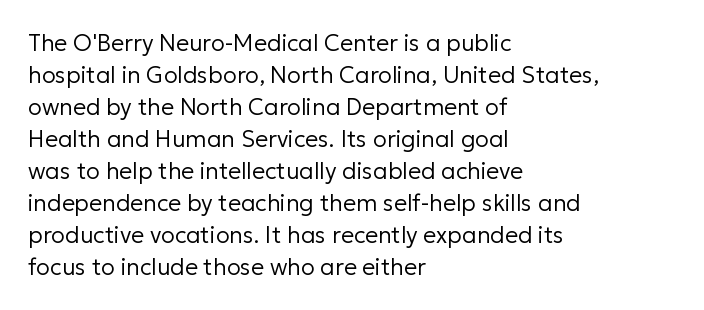
{"italic": "no", "bold": "no", "underline": "no", "align": "left", "line_spacing": "normal", "line_spacing_ratio": 1.39, "letter_spacing": "normal", "letter_spacing_em": 0.0, "glyph_px": 23}
